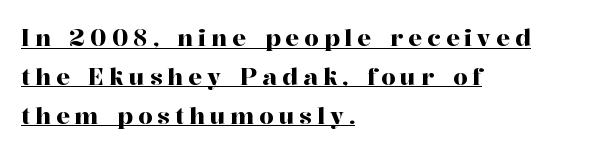
Q: Is the text italic (slanted)? A: No, it is upright.
Q: Is the text underlined? A: Yes.
Q: How is the paragraph aligned? A: Left-aligned.
Q: Is the spacing between letters normal or unusually wide? A: Unusually wide.
Q: Is the spacing between lines tight, normal or loose? A: Normal.
